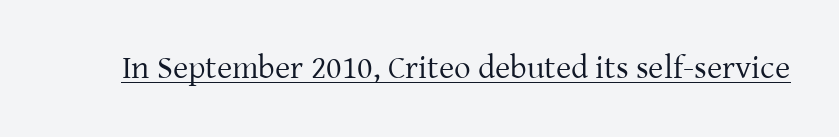
The image shows 33 px regular-weight serif type, upright; set normal letter spacing, underlined; low stroke contrast and a medium x-height.
